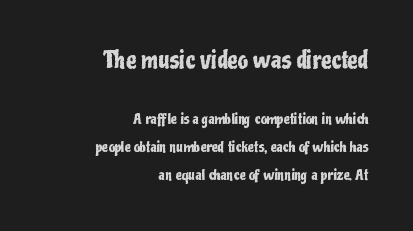
The passage shown begins with its larger block and ends with its smaller one. There is no visible air inserted between adjacent glyphs. Is the block centered? No — it sits flush against the right margin. Notice the wide empty band between every row — that's loose leading.
